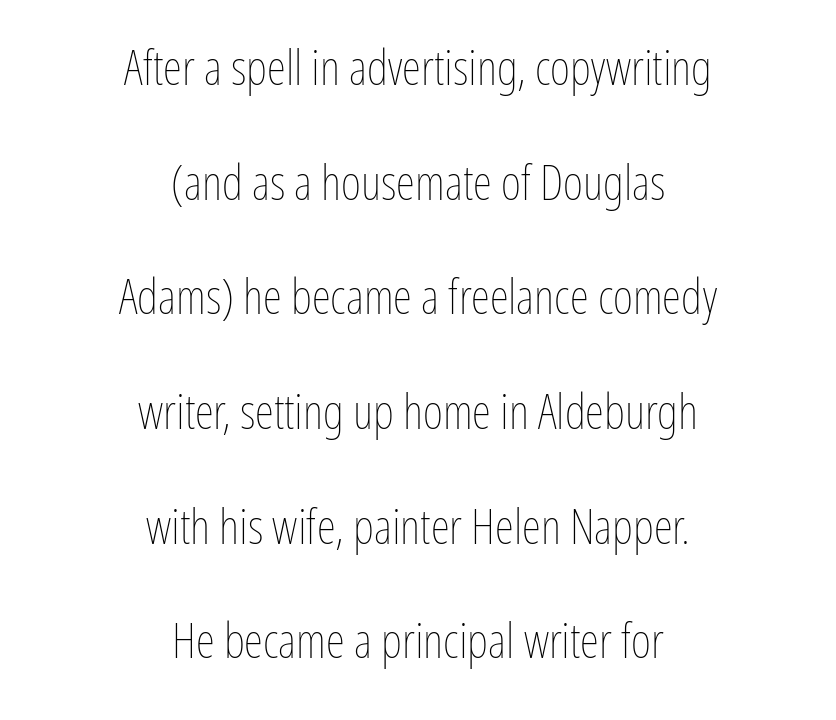
Q: Is the text bold? A: No.
Q: Is the text italic (slanted)? A: No, it is upright.
Q: Is the text underlined? A: No.
Q: How is the paragraph aligned? A: Centered.
Q: Is the spacing between letters normal or unusually wide? A: Normal.
Q: Is the spacing between lines tight, normal or loose? A: Loose.
Q: Width (condensed, normal, or wide)? A: Condensed.
Q: Stroke contrast? A: Low.
Q: x-height? A: Medium.
Q: Monospaced? A: No.
